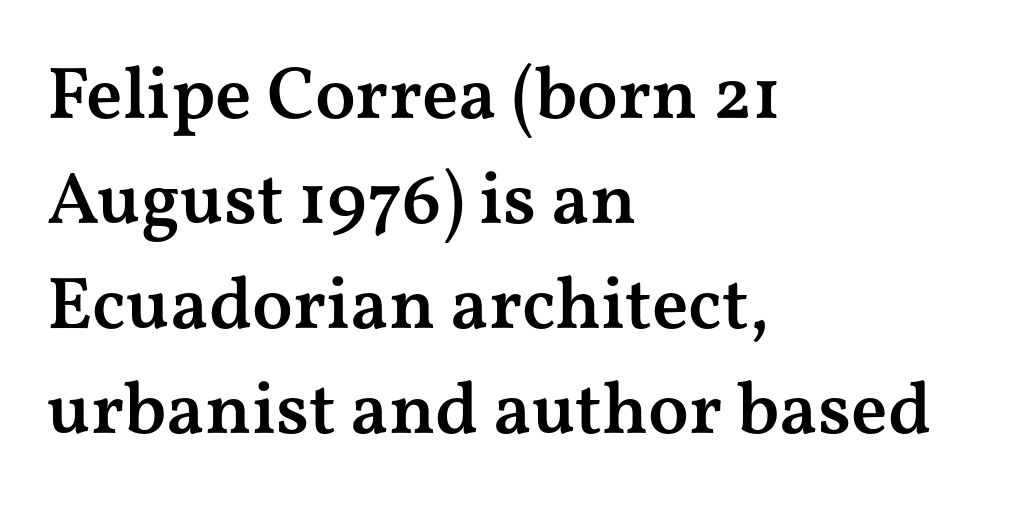
Q: Is the text bold? A: Semi-bold.
Q: Is the text italic (slanted)? A: No, it is upright.
Q: Is the typeface a serif or a sans-serif typeface? A: Serif.
Q: Is the text underlined? A: No.
Q: How is the paragraph aligned? A: Left-aligned.
Q: Is the spacing between letters normal or unusually wide? A: Normal.
Q: Is the spacing between lines tight, normal or loose? A: Normal.
Q: Width (condensed, normal, or wide)? A: Wide.
Q: Stroke contrast? A: Medium.
Q: x-height? A: Medium.
Q: Monospaced? A: No.
